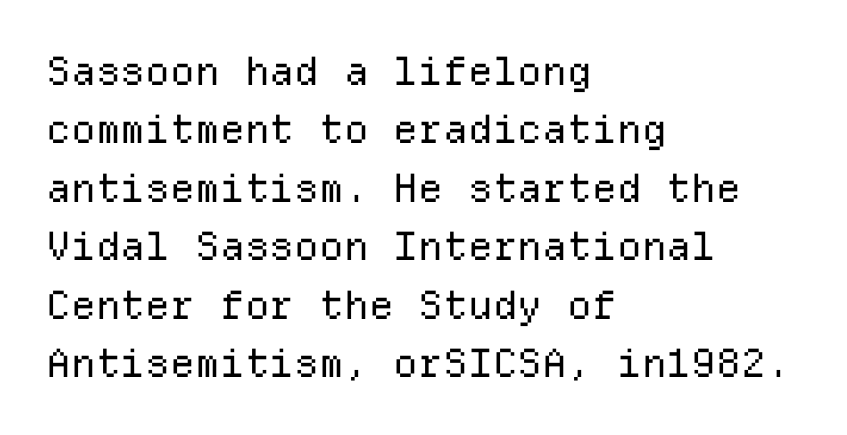
{"serif": "no", "italic": "no", "bold": "no", "weight": "regular", "width": "normal", "stroke_contrast": "low", "x_height": "medium", "monospaced": "yes", "underline": "no", "align": "left", "line_spacing": "normal", "line_spacing_ratio": 1.5, "letter_spacing": "normal", "letter_spacing_em": 0.0, "glyph_px": 39}
